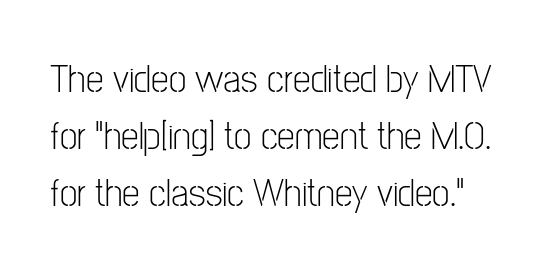
Q: Is the text bold? A: No.
Q: Is the text italic (slanted)? A: No, it is upright.
Q: Is the typeface a serif or a sans-serif typeface? A: Sans-serif.
Q: Is the text underlined? A: No.
Q: Is the spacing between letters normal or unusually wide? A: Normal.
Q: Is the spacing between lines tight, normal or loose? A: Normal.
Q: Width (condensed, normal, or wide)? A: Condensed.
Q: Stroke contrast? A: Low.
Q: x-height? A: Medium.
Q: Monospaced? A: No.
